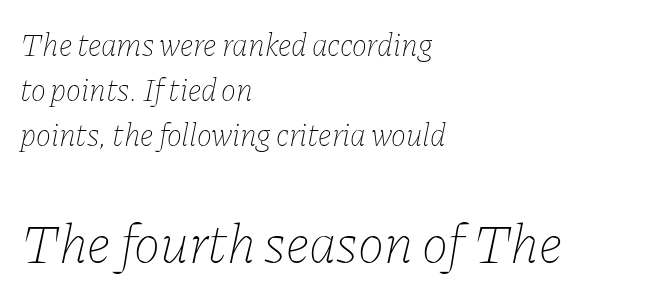
The image shows 56 px thin type, italic (leaning right); set left-aligned, normal line spacing (1.41x), normal letter spacing, not underlined; the second (bottom) block is 1.75x larger; low stroke contrast and a medium x-height.
